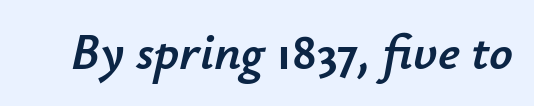
{"italic": "yes", "lean": "right", "slant_degrees": 12, "width": "normal", "stroke_contrast": "low", "x_height": "small", "monospaced": "no", "underline": "no", "letter_spacing": "normal", "letter_spacing_em": 0.0, "glyph_px": 52}
